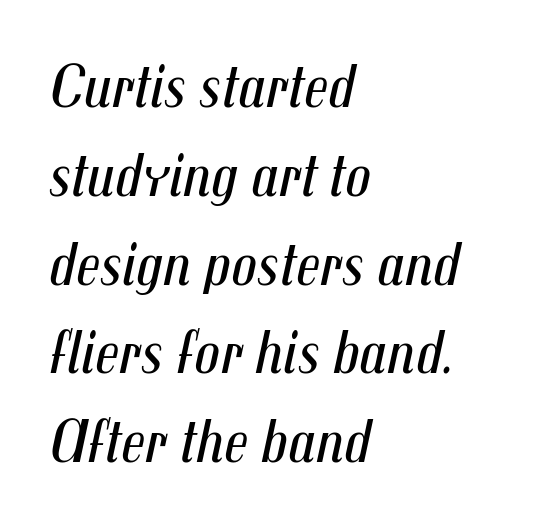
The image shows 63 px regular-weight, condensed type, italic (leaning right); set left-aligned, normal line spacing (1.41x), normal letter spacing, not underlined; medium stroke contrast and a medium x-height.
